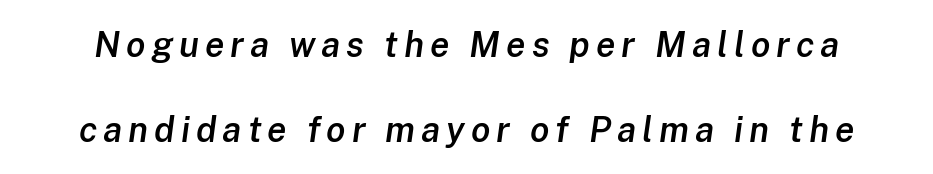
Each letter keeps its own natural width here, so spacing adapts to shape. A bare baseline throughout the passage. The font's italic variant was chosen for this text. The strokes are fattened partway — semibold, not bold.
